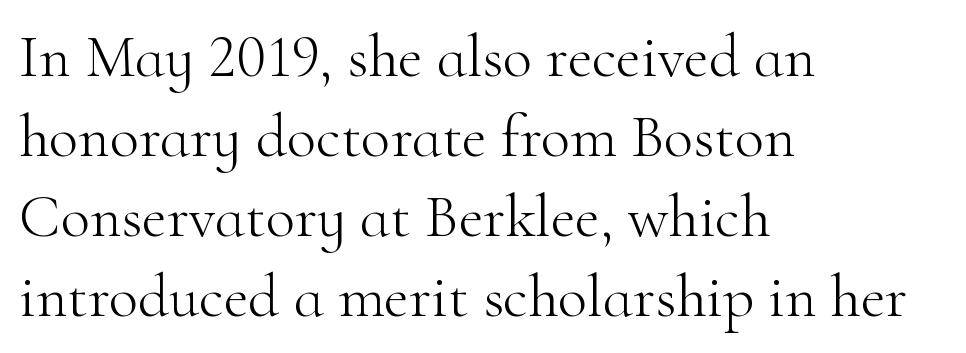
Counters stay open thanks to moderate or lighter strokes. The letters stand straight up with perfectly vertical stems. The tracking reads as untouched default to a designer's eye. All the whitespace from short lines collects on the right. What's the leading like? Ordinary, nothing unusual. In terms of letterform style, serifs are clearly present.
